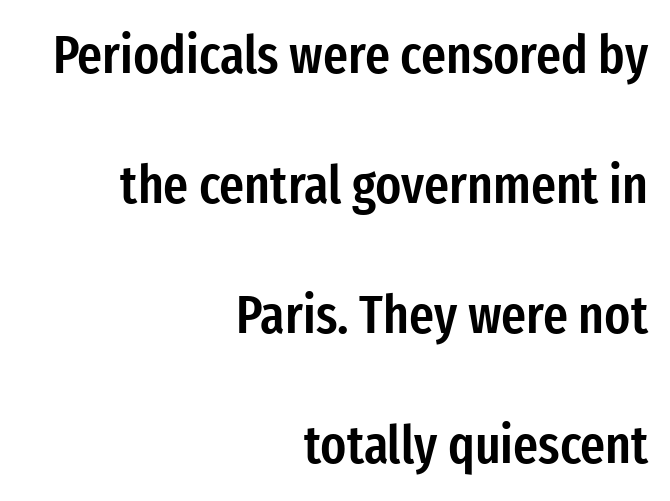
The image shows 54 px semibold, condensed sans-serif type, upright; set right-aligned, loose line spacing (2.41x), normal letter spacing, not underlined; low stroke contrast and a medium x-height.
